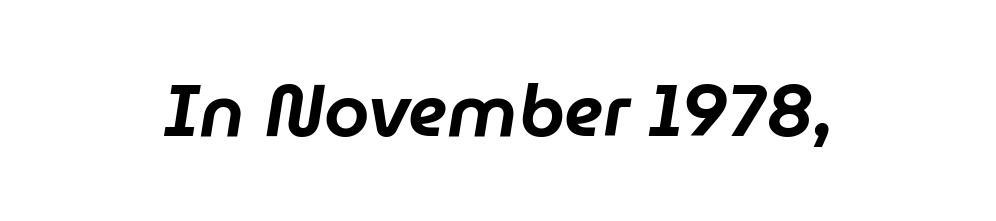
Q: Is the text italic (slanted)? A: Yes, it leans right by about 9 degrees.
Q: Is the text underlined? A: No.
Q: Is the spacing between letters normal or unusually wide? A: Normal.
Q: Width (condensed, normal, or wide)? A: Normal.
Q: Stroke contrast? A: Low.
Q: x-height? A: Medium.
Q: Monospaced? A: No.
